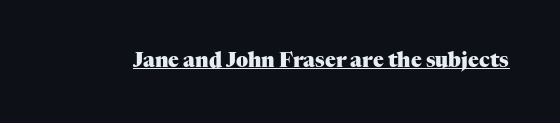
{"italic": "no", "bold": "yes", "underline": "yes", "letter_spacing": "normal", "letter_spacing_em": 0.0, "glyph_px": 20}
